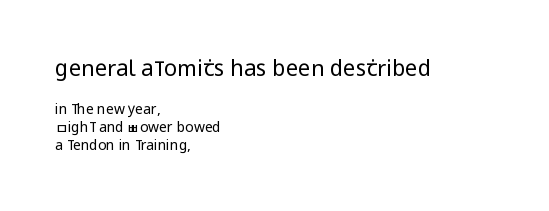
The image shows 22 px text type, upright; set left-aligned, normal line spacing (1.28x), normal letter spacing, not underlined; the first (top) block is 1.57x larger.
